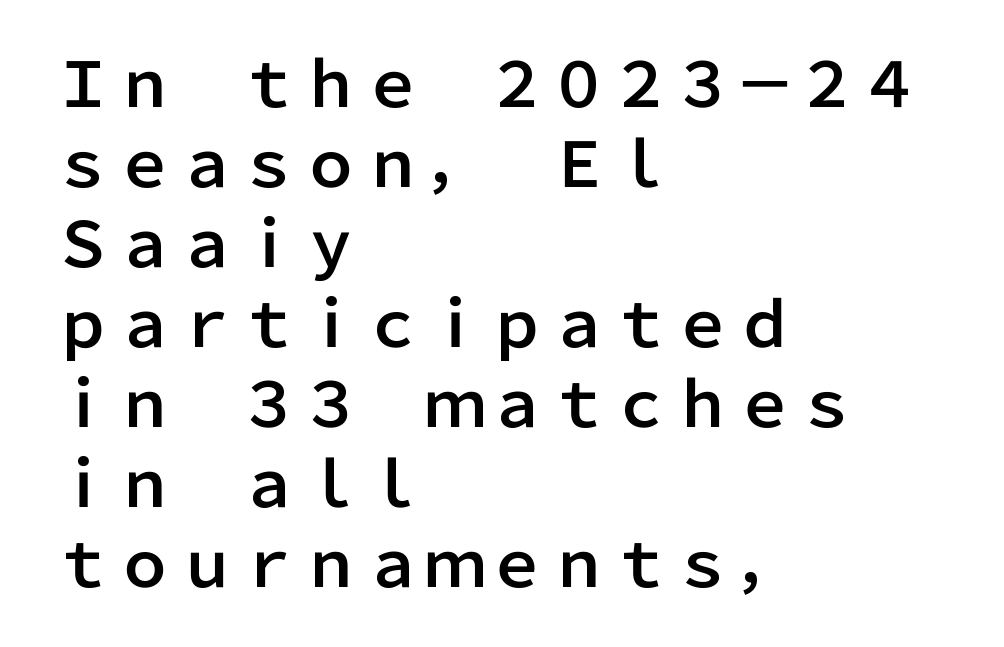
The image shows 62 px sans-serif type, upright; set left-aligned, normal line spacing (1.29x), normal letter spacing, not underlined; low stroke contrast and a medium x-height.
